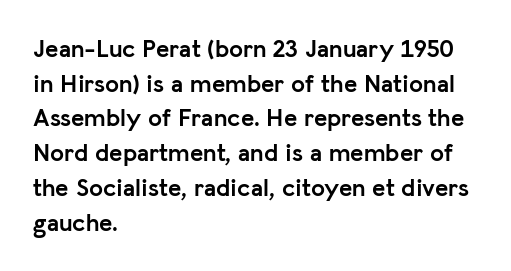
Q: Is the text bold? A: Yes.
Q: Is the text italic (slanted)? A: No, it is upright.
Q: Is the text underlined? A: No.
Q: How is the paragraph aligned? A: Left-aligned.
Q: Is the spacing between letters normal or unusually wide? A: Normal.
Q: Is the spacing between lines tight, normal or loose? A: Normal.
